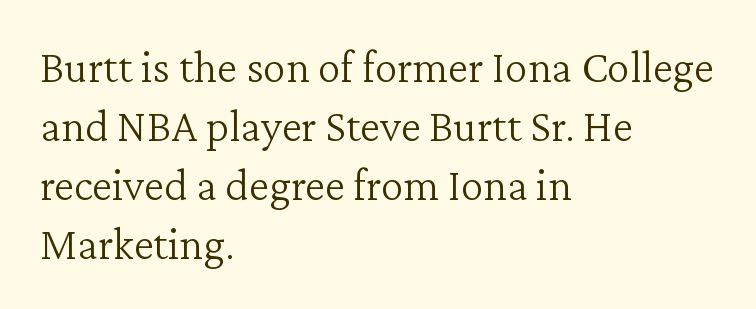
Q: Is the text bold? A: No.
Q: Is the text italic (slanted)? A: No, it is upright.
Q: Is the typeface a serif or a sans-serif typeface? A: Serif.
Q: Is the text underlined? A: No.
Q: How is the paragraph aligned? A: Left-aligned.
Q: Is the spacing between letters normal or unusually wide? A: Normal.
Q: Is the spacing between lines tight, normal or loose? A: Normal.
Q: Width (condensed, normal, or wide)? A: Normal.
Q: Stroke contrast? A: Low.
Q: x-height? A: Medium.
Q: Monospaced? A: No.
